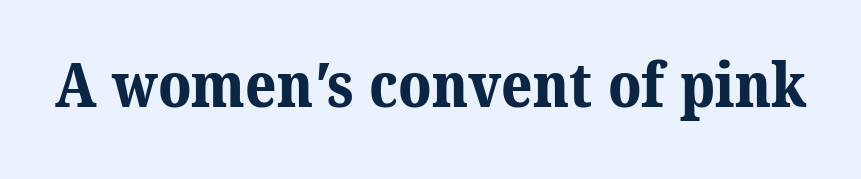
{"serif": "yes", "bold": "yes", "weight": "bold", "width": "normal", "stroke_contrast": "medium", "x_height": "medium", "monospaced": "no", "underline": "no", "letter_spacing": "normal", "letter_spacing_em": 0.0, "glyph_px": 61}
